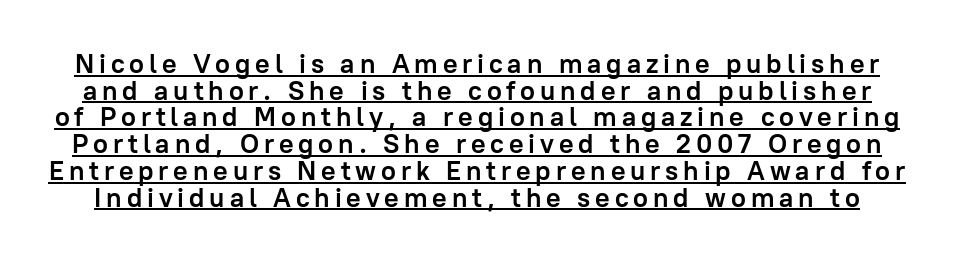
{"italic": "no", "bold": "yes", "underline": "yes", "line_spacing": "tight", "line_spacing_ratio": 0.99, "glyph_px": 27}
